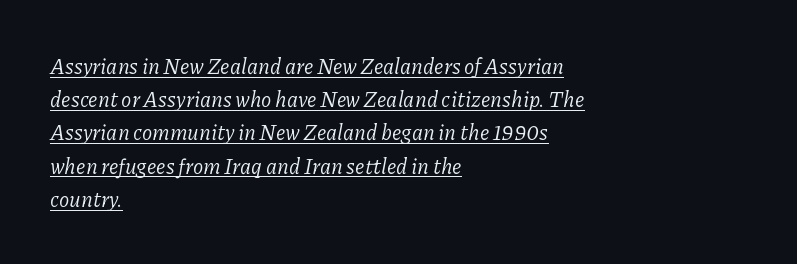
Compared with a centered layout, this one pins lines to the left instead. These glyphs show unthickened strokes, regular width or finer. Does the leading feel generous? No, just average. A typesetter would call this zero additional tracking.
